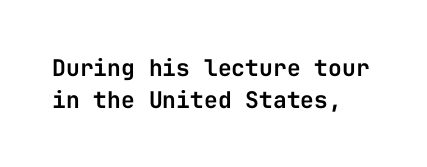
{"italic": "no", "underline": "no", "align": "left", "line_spacing": "normal", "line_spacing_ratio": 1.38, "letter_spacing": "normal", "letter_spacing_em": 0.0, "glyph_px": 23}
